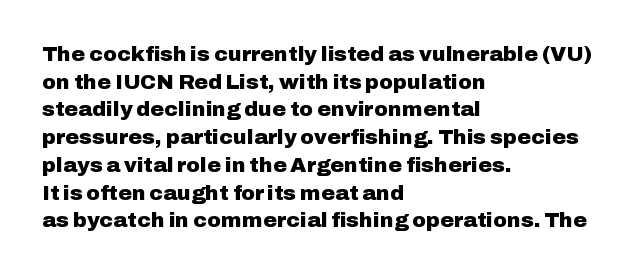
It's the straight-up-and-down kind of type. The words here are not underlined. Summary of vertical rhythm: regular, with standard interline spacing. Alignment: flush left. The rendering keeps characters at their native spacing.
